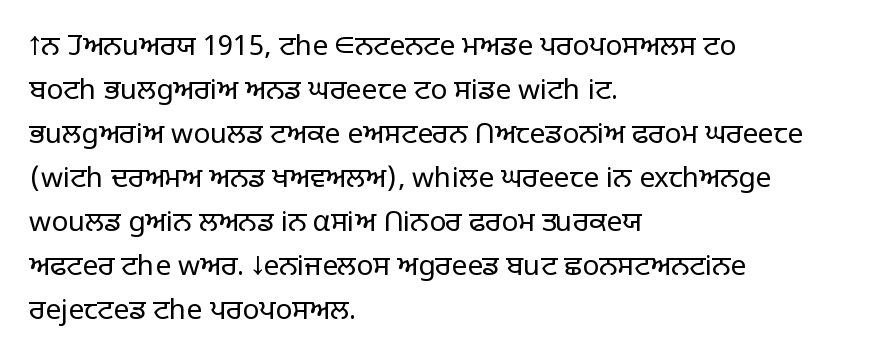
{"serif": "no", "italic": "no", "bold": "no", "weight": "light", "width": "normal", "stroke_contrast": "low", "x_height": "large", "monospaced": "no", "underline": "no", "align": "left", "line_spacing": "normal", "line_spacing_ratio": 1.57, "letter_spacing": "normal", "letter_spacing_em": 0.0, "glyph_px": 28}
